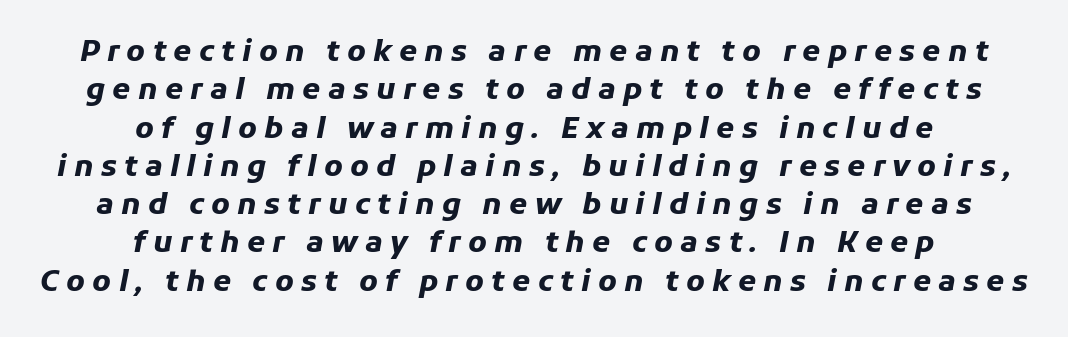
Tall strokes in this sample are angled rather than plumb. The letters are spread apart with noticeably loose tracking. Compared with a flush-left layout, this one balances lines on the center instead. If you measured baseline to baseline, you'd find a middling distance.
